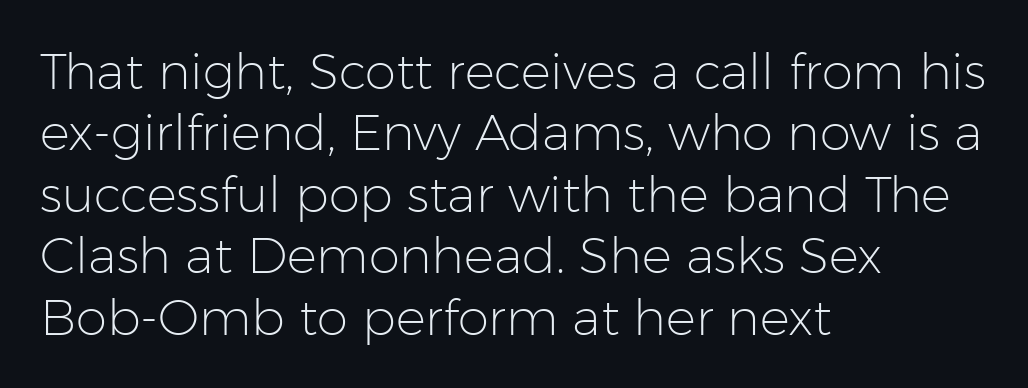
Q: Is the text bold? A: No.
Q: Is the text italic (slanted)? A: No, it is upright.
Q: Is the typeface a serif or a sans-serif typeface? A: Sans-serif.
Q: Is the text underlined? A: No.
Q: How is the paragraph aligned? A: Left-aligned.
Q: Is the spacing between letters normal or unusually wide? A: Normal.
Q: Width (condensed, normal, or wide)? A: Normal.
Q: Stroke contrast? A: Low.
Q: x-height? A: Medium.
Q: Monospaced? A: No.
